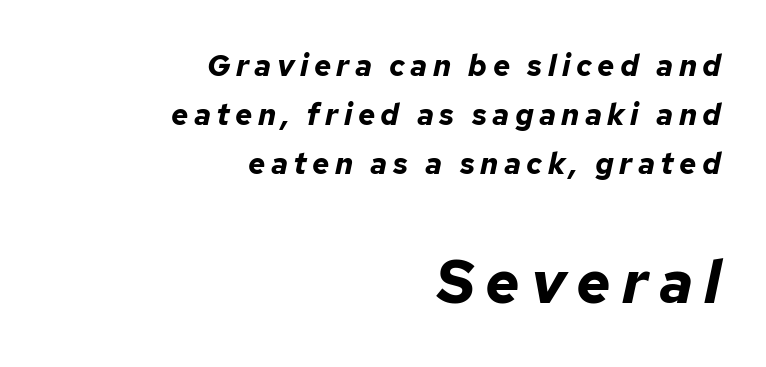
The setting favours the right margin, as signatures and pull-quotes sometimes do. An italicized treatment has been applied to the whole sample. Typesetter's note — lower block bumped up in size, upper block left smaller. Each new line begins a customary step beneath the previous one. Check the space under the baseline: it is left empty.
